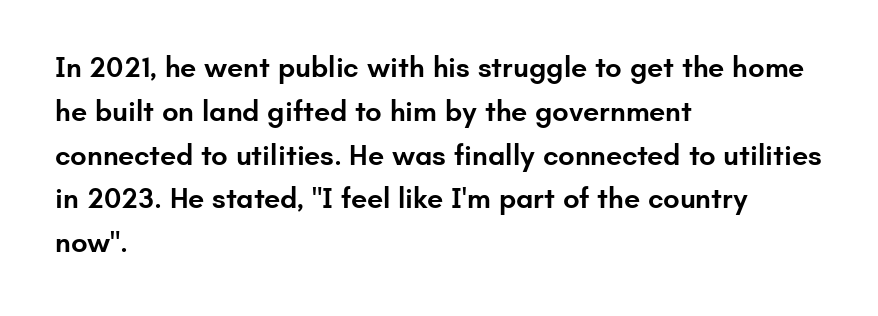
{"serif": "no", "italic": "no", "bold": "semi", "weight": "semibold", "width": "normal", "stroke_contrast": "low", "x_height": "small", "monospaced": "no", "underline": "no", "align": "left", "line_spacing": "normal", "line_spacing_ratio": 1.51, "letter_spacing": "normal", "letter_spacing_em": 0.0, "glyph_px": 29}
